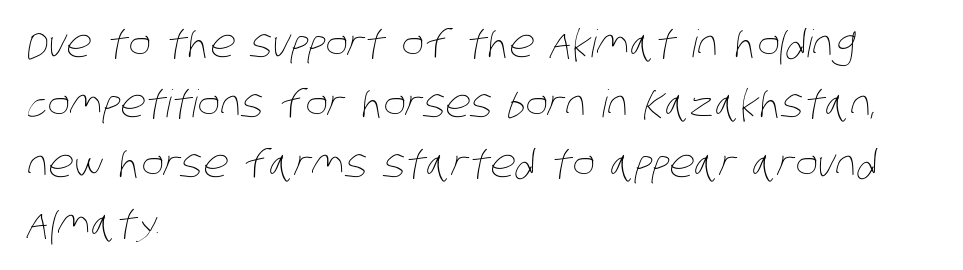
These lines are rendered in a variable-pitch font. Summary of vertical rhythm: regular, with standard interline spacing. Tracking here is standard; glyphs follow each other at the usual distance. The glyphs are unaccompanied by any horizontal stroke below them. This is not heavy type; no bold has been used.
